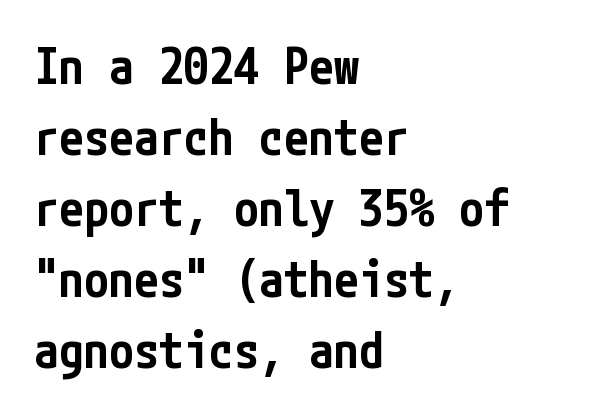
{"serif": "no", "italic": "no", "bold": "semi", "weight": "semibold", "width": "condensed", "stroke_contrast": "low", "x_height": "medium", "underline": "no", "align": "left", "line_spacing": "normal", "line_spacing_ratio": 1.42, "letter_spacing": "normal", "letter_spacing_em": 0.0, "glyph_px": 50}
